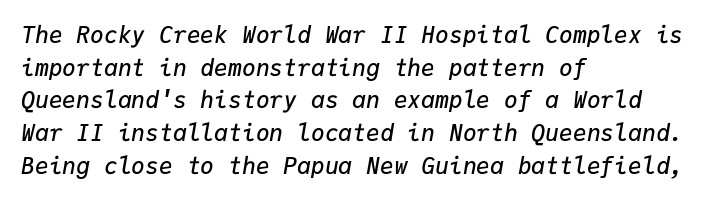
The image shows 23 px text type, italic (leaning right); set left-aligned, normal line spacing (1.42x), normal letter spacing, not underlined.
